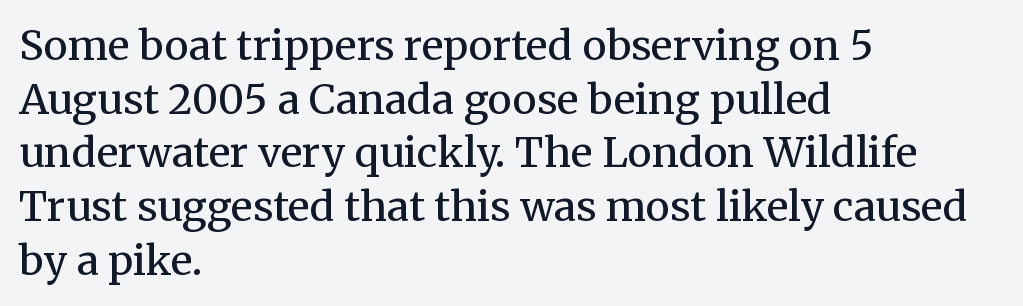
Look at the tracking — it's just the regular setting, nothing added. It's the straight-up-and-down kind of type. Font category for this specimen: serif. A typesetter would call this proportional, since set widths differ per character. These lines stack with their left ends in a neat column.
